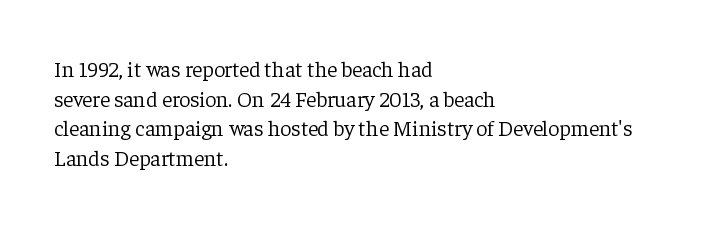
{"italic": "no", "bold": "no", "underline": "no", "align": "left", "line_spacing": "normal", "line_spacing_ratio": 1.35, "letter_spacing": "normal", "letter_spacing_em": 0.0, "glyph_px": 22}
